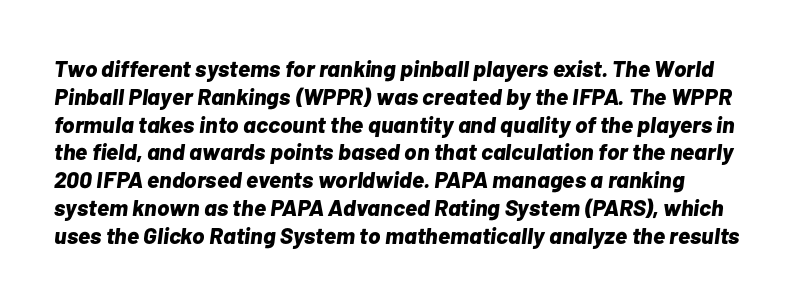
The image shows 23 px bold type, italic (leaning right); set left-aligned, line spacing 1.21x, normal letter spacing, not underlined.
